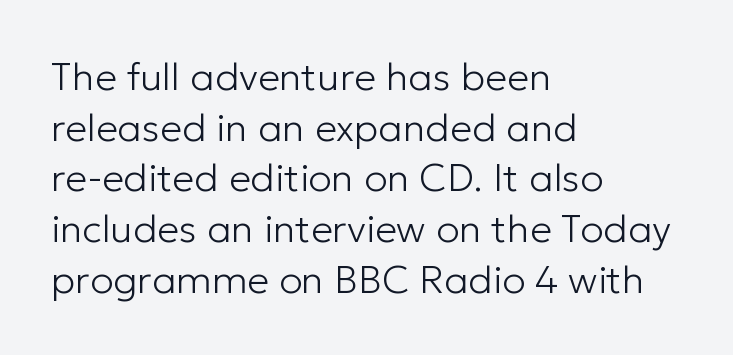
{"serif": "no", "italic": "no", "bold": "no", "weight": "light", "width": "normal", "stroke_contrast": "low", "x_height": "medium", "monospaced": "no", "underline": "no", "align": "left", "line_spacing": "normal", "line_spacing_ratio": 1.3, "letter_spacing": "normal", "letter_spacing_em": 0.0, "glyph_px": 39}
